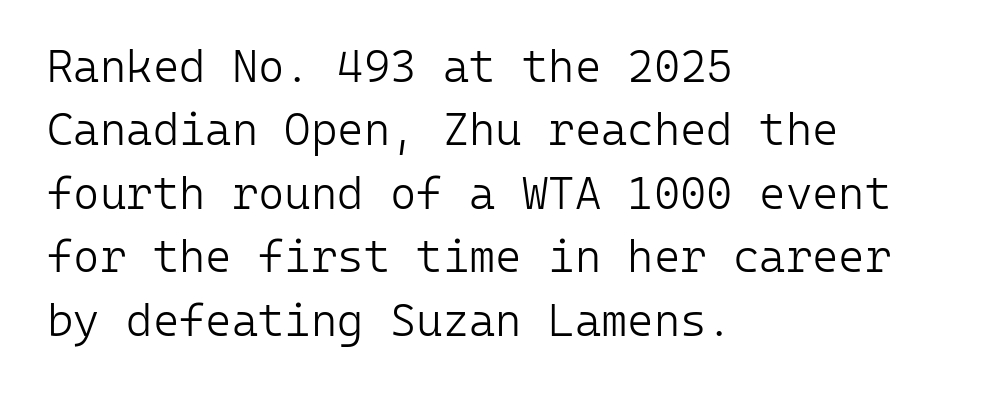
{"serif": "no", "italic": "no", "bold": "no", "weight": "light", "width": "normal", "stroke_contrast": "low", "x_height": "medium", "monospaced": "yes", "underline": "no", "align": "left", "line_spacing": "normal", "line_spacing_ratio": 1.41, "letter_spacing": "normal", "letter_spacing_em": 0.0, "glyph_px": 45}
